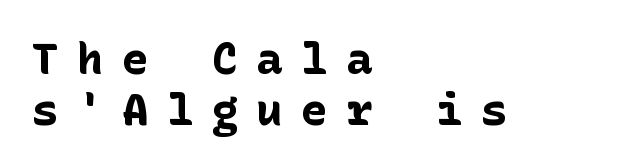
The image shows 44 px bold sans-serif type, upright; set left-aligned, tight line spacing (1.15x), unusually wide letter spacing (+0.42 em), not underlined; low stroke contrast and a medium x-height.
